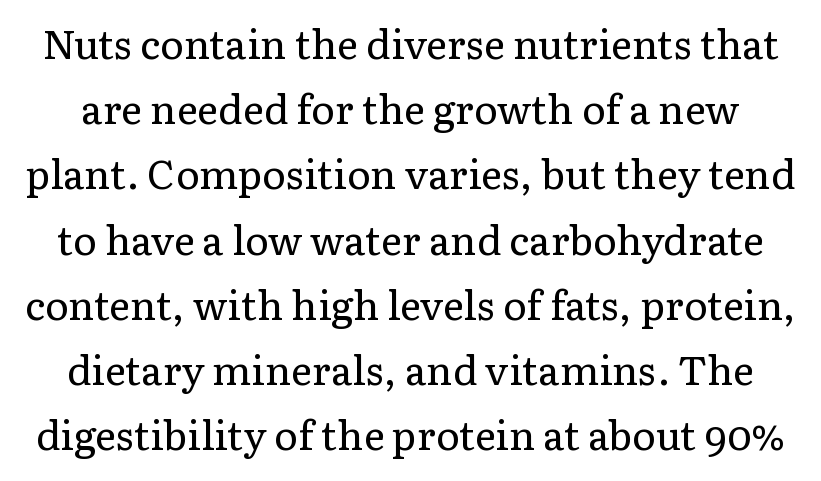
{"serif": "yes", "italic": "no", "bold": "no", "weight": "regular", "width": "normal", "stroke_contrast": "low", "x_height": "medium", "monospaced": "no", "underline": "no", "line_spacing": "normal", "line_spacing_ratio": 1.63, "letter_spacing": "normal", "letter_spacing_em": 0.0, "glyph_px": 40}
